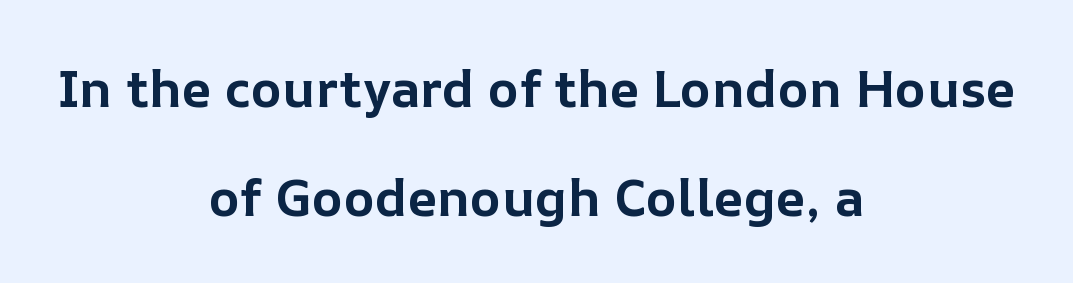
Compared with typical paragraphs, the rows here are farther apart. This sample has the flowing, uneven cadence of proportional lettering. This sample uses plain, unmodified letter spacing. This sample uses an upright cut, with every glyph sitting square on the baseline.
